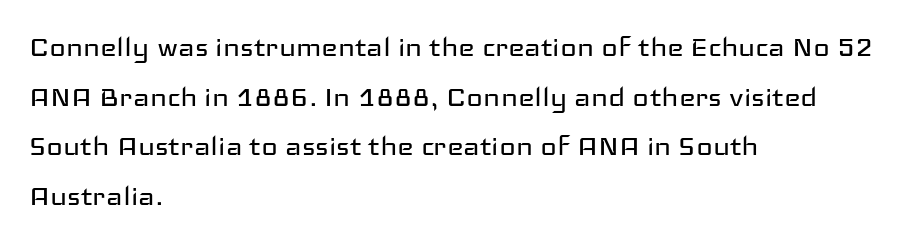
Grotesque or geometric, the face here clearly has no serifs. Rendered with straight, roman letterforms. This rendering leaves character spacing at its baseline value. Decoration check: the copy has no underline.
